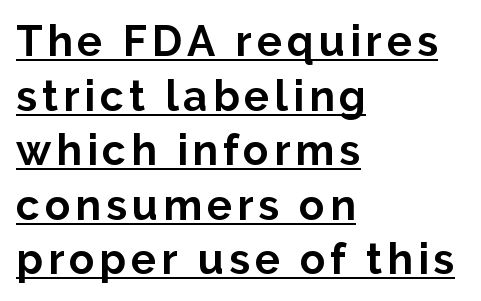
You'd pick this weight for a headline — it's a proper bold. The words here are underlined. Quick note: interline space is typical. Think of a printed novel: that variable character pitch is what you see here.
